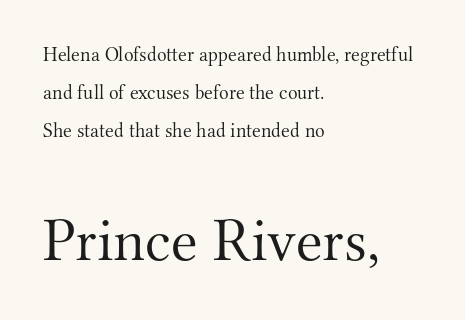
Q: Is the text bold? A: No.
Q: Is the text italic (slanted)? A: No, it is upright.
Q: Is the typeface a serif or a sans-serif typeface? A: Serif.
Q: Is the text underlined? A: No.
Q: How is the paragraph aligned? A: Left-aligned.
Q: Is the spacing between letters normal or unusually wide? A: Normal.
Q: Which block of text is set in a larger size, the first (top) or the second (bottom)? A: The second (bottom) one.
Q: Width (condensed, normal, or wide)? A: Normal.
Q: Stroke contrast? A: Medium.
Q: x-height? A: Small.
Q: Monospaced? A: No.
